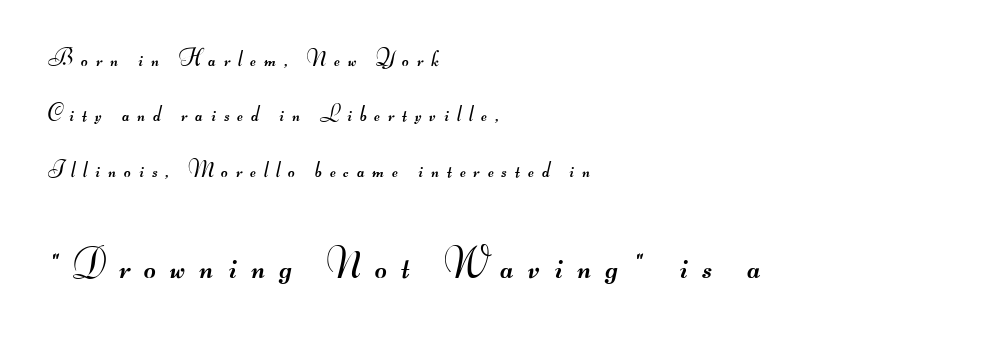
Q: Is the text bold? A: No.
Q: Is the typeface a serif or a sans-serif typeface? A: Sans-serif.
Q: Is the text underlined? A: No.
Q: How is the paragraph aligned? A: Left-aligned.
Q: Is the spacing between letters normal or unusually wide? A: Unusually wide.
Q: Is the spacing between lines tight, normal or loose? A: Loose.
Q: Which block of text is set in a larger size, the first (top) or the second (bottom)? A: The second (bottom) one.
Q: Width (condensed, normal, or wide)? A: Wide.
Q: Stroke contrast? A: Medium.
Q: Monospaced? A: No.
